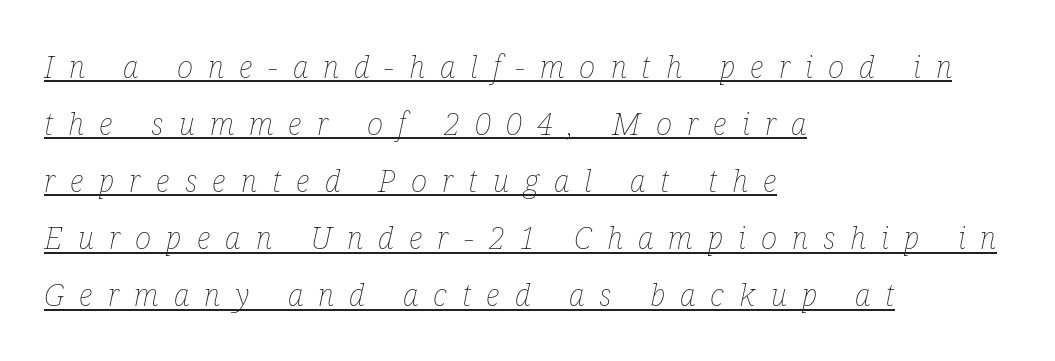
Q: Is the text bold? A: No.
Q: Is the text italic (slanted)? A: Yes, it leans right by about 12 degrees.
Q: Is the text underlined? A: Yes.
Q: How is the paragraph aligned? A: Left-aligned.
Q: Is the spacing between letters normal or unusually wide? A: Unusually wide.
Q: Width (condensed, normal, or wide)? A: Condensed.
Q: Stroke contrast? A: Low.
Q: x-height? A: Medium.
Q: Monospaced? A: No.
